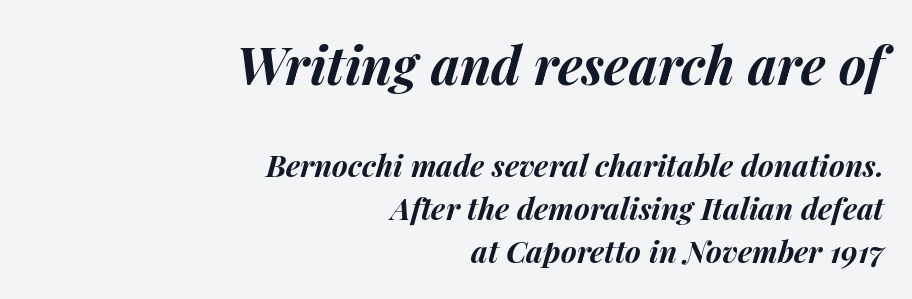
{"italic": "yes", "lean": "right", "slant_degrees": 14, "bold": "yes", "weight": "bold", "width": "normal", "stroke_contrast": "medium", "x_height": "medium", "monospaced": "no", "underline": "no", "align": "right", "line_spacing": "normal", "line_spacing_ratio": 1.43, "letter_spacing": "normal", "letter_spacing_em": 0.0, "larger_block": "first", "size_ratio": 1.73, "glyph_px": 52}
